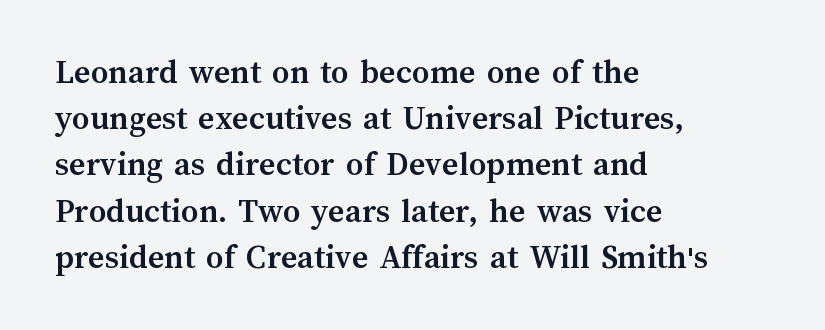
{"italic": "no", "bold": "yes", "weight": "semibold", "width": "normal", "stroke_contrast": "medium", "x_height": "medium", "monospaced": "no", "underline": "no", "align": "left", "line_spacing": "normal", "line_spacing_ratio": 1.32, "letter_spacing": "normal", "letter_spacing_em": 0.0, "glyph_px": 35}
